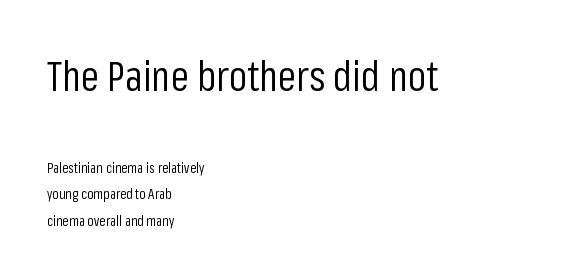
Tracking value appears to be zero — textbook default spacing. Upright lettering throughout. The face used here is proportionally spaced, like ordinary book or web type. Reading down the block, your eye returns to a fixed left position each line.
